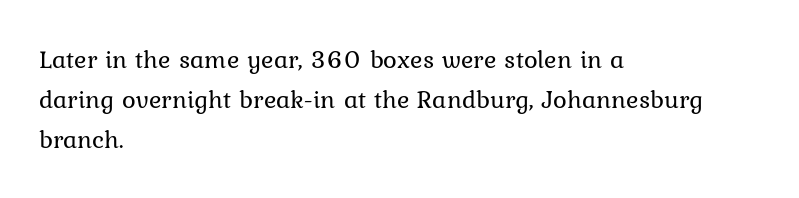
Descender tails drop into unmarked territory. Stroke mass is kept to a normal reading level or below. Default kerning and tracking; the words read as compact shapes. Teacher's note: observe the even left margin — that is flush-left alignment.
